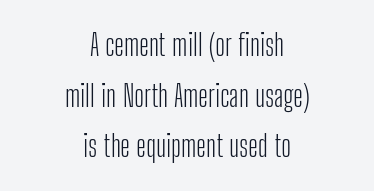
{"serif": "no", "italic": "no", "bold": "no", "weight": "light", "width": "condensed", "stroke_contrast": "low", "x_height": "medium", "monospaced": "no", "underline": "no", "align": "center", "line_spacing": "normal", "line_spacing_ratio": 1.69, "letter_spacing": "normal", "letter_spacing_em": 0.0, "glyph_px": 30}
